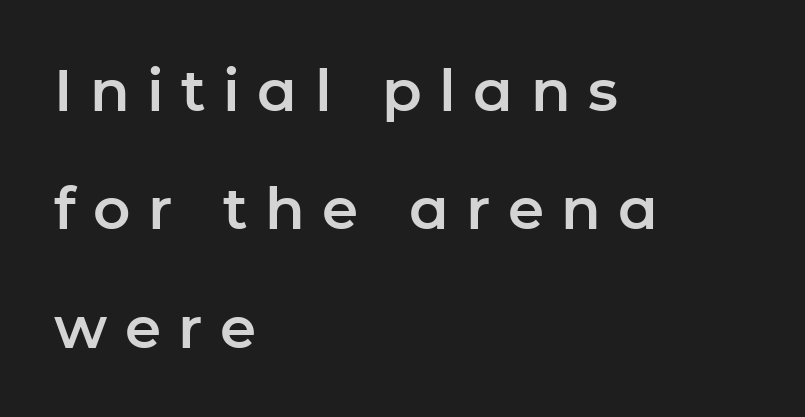
This sample has the flowing, uneven cadence of proportional lettering. Underline: absent. What stands out about the letter spacing? Its width — letters are far apart. Do the letters lean? They stand straight. A typesetter would call this leading open, well beyond the default. This rendering employs a face without finishing strokes, i.e., a sans-serif.
